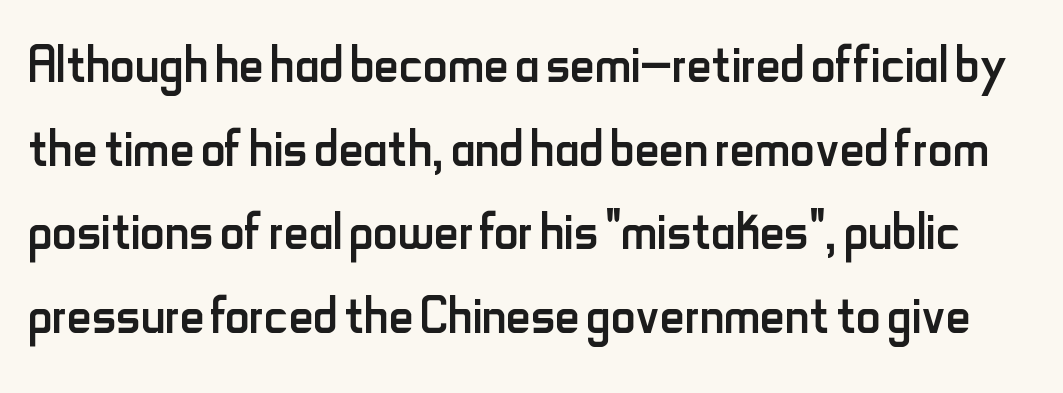
Vertical strokes here are truly vertical. Descender tails drop into unmarked territory. What stands out about the letter spacing? Nothing — it is the standard amount. Character widths vary here, with narrow letters taking less room than wide ones.
